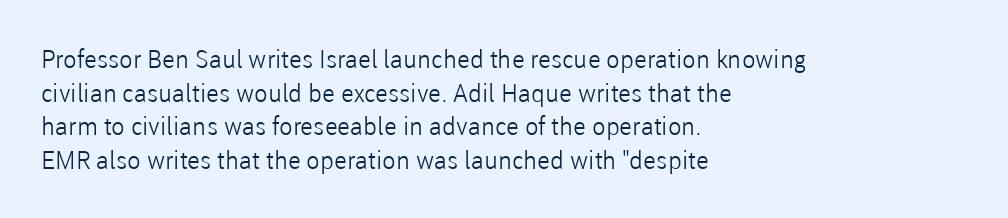
Honestly, there is no underline to notice here at all. When letters stand straight like this, we call the style roman or upright. The passage shown stacks its lines at a standard gap. Horizontal alignment here is leftward, the default for most running prose. Ink coverage per letter is moderate at most.
